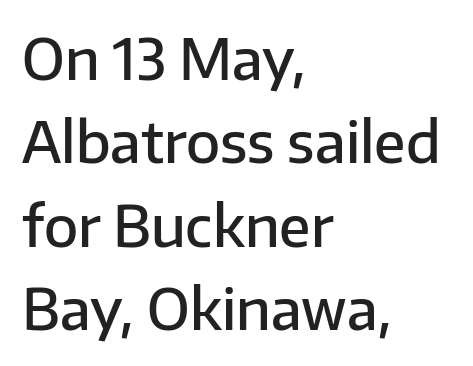
Q: Is the text bold? A: Semi-bold.
Q: Is the text italic (slanted)? A: No, it is upright.
Q: Is the typeface a serif or a sans-serif typeface? A: Sans-serif.
Q: Is the text underlined? A: No.
Q: How is the paragraph aligned? A: Left-aligned.
Q: Is the spacing between letters normal or unusually wide? A: Normal.
Q: Is the spacing between lines tight, normal or loose? A: Normal.
Q: Width (condensed, normal, or wide)? A: Normal.
Q: Stroke contrast? A: Low.
Q: x-height? A: Medium.
Q: Monospaced? A: No.
